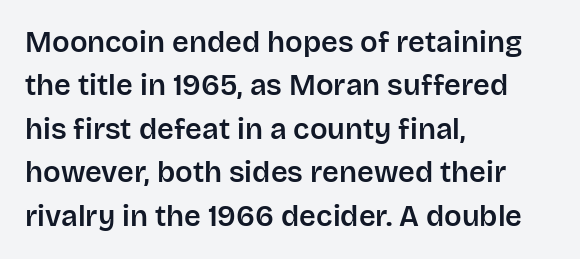
The image shows 29 px sans-serif type, upright; set left-aligned, normal line spacing (1.5x), normal letter spacing, not underlined; low stroke contrast and a large x-height.
